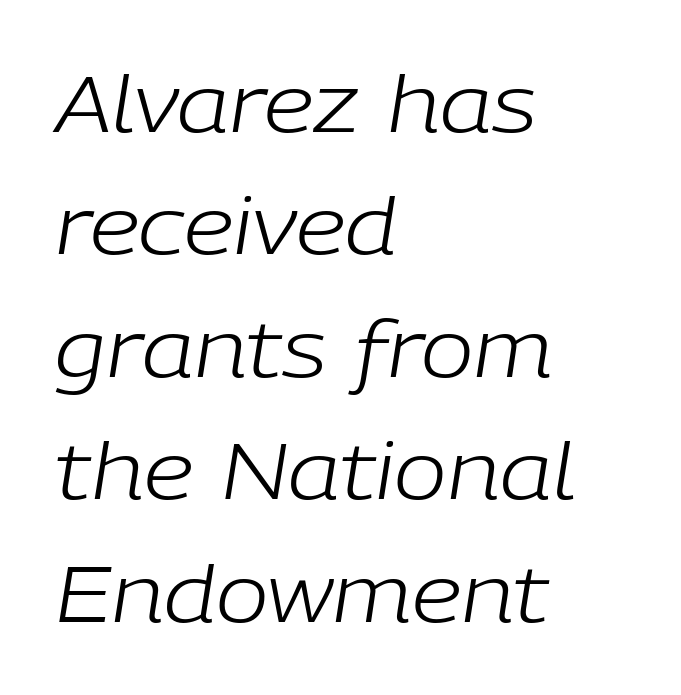
{"italic": "yes", "lean": "right", "slant_degrees": 9, "bold": "no", "weight": "light", "width": "normal", "stroke_contrast": "low", "x_height": "medium", "monospaced": "no", "underline": "no", "align": "left", "line_spacing": "normal", "line_spacing_ratio": 1.55, "letter_spacing": "normal", "letter_spacing_em": 0.0, "glyph_px": 79}
